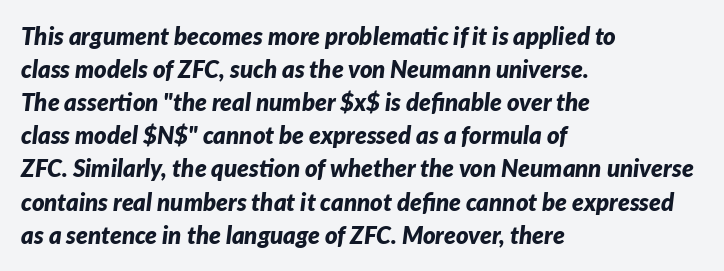
Q: Is the text bold? A: Yes.
Q: Is the text italic (slanted)? A: Yes, it leans right by about 7 degrees.
Q: Is the text underlined? A: No.
Q: How is the paragraph aligned? A: Left-aligned.
Q: Is the spacing between letters normal or unusually wide? A: Normal.
Q: Is the spacing between lines tight, normal or loose? A: Normal.
